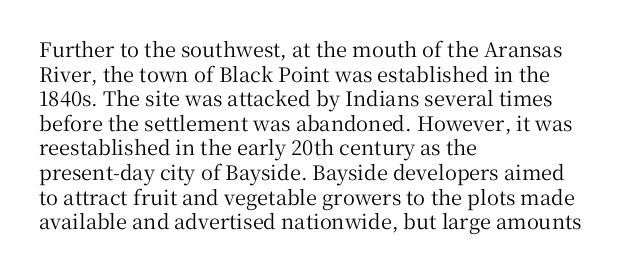
The image shows 20 px text type, upright; set left-aligned, line spacing 1.23x, normal letter spacing, not underlined.
